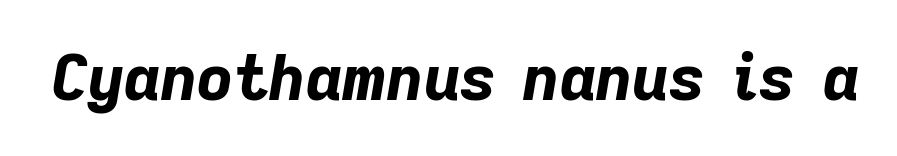
Q: Is the text bold? A: Yes.
Q: Is the text italic (slanted)? A: Yes, it leans right by about 9 degrees.
Q: Is the text underlined? A: No.
Q: Is the spacing between letters normal or unusually wide? A: Normal.
Q: Width (condensed, normal, or wide)? A: Normal.
Q: Stroke contrast? A: Low.
Q: x-height? A: Medium.
Q: Monospaced? A: No.
